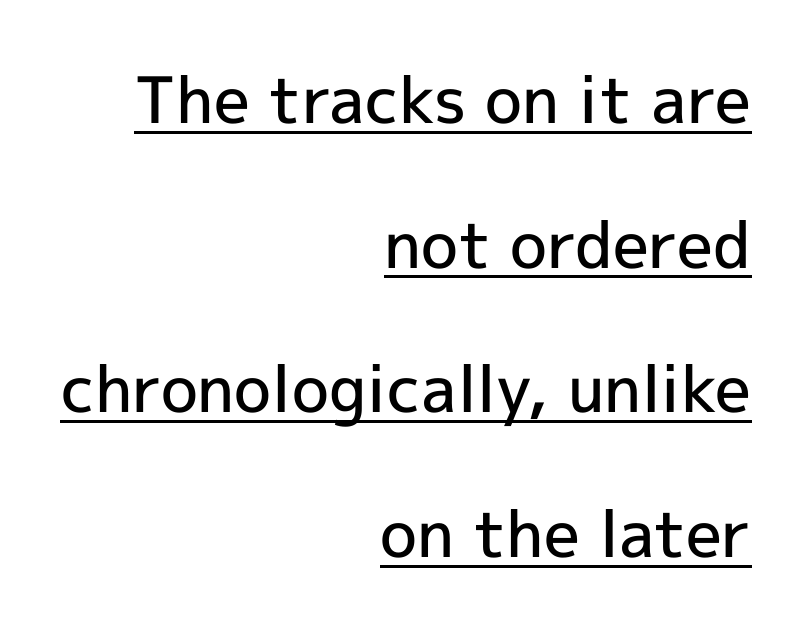
Q: Is the text bold? A: Semi-bold.
Q: Is the text italic (slanted)? A: No, it is upright.
Q: Is the typeface a serif or a sans-serif typeface? A: Sans-serif.
Q: Is the text underlined? A: Yes.
Q: How is the paragraph aligned? A: Right-aligned.
Q: Is the spacing between letters normal or unusually wide? A: Normal.
Q: Is the spacing between lines tight, normal or loose? A: Loose.
Q: Width (condensed, normal, or wide)? A: Normal.
Q: x-height? A: Medium.
Q: Monospaced? A: No.
